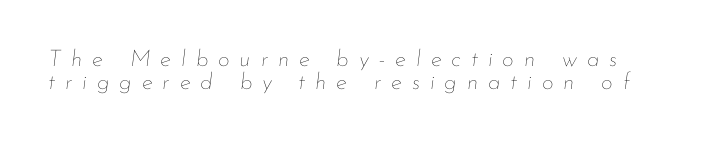
Italic: yes, the glyphs are oblique. The font is comparable to plain body text, perhaps lighter. Does the leading feel generous? Not at all — it's pinched. Words float on clear page, feet unadorned. Words appear elongated and porous because spacing is wide.
